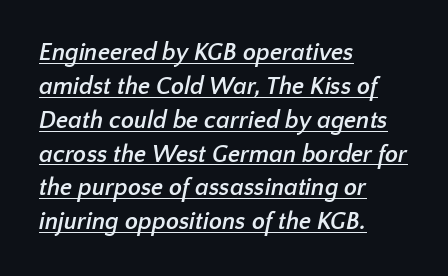
The letters sit at their default tracking, neither squeezed nor spread. The rendering uses a moderate line-height, typical for paragraphs. Does the weight exceed regular? Yes, all the way to bold. These lines are set flush left with a ragged right edge.
